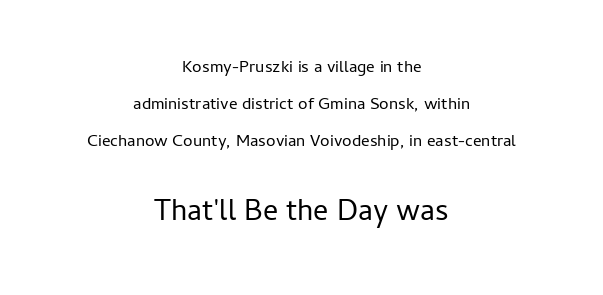
The image shows 30 px regular-weight sans-serif type, upright; set centered, loose line spacing (2.18x), normal letter spacing, not underlined; the second (bottom) block is 1.76x larger; low stroke contrast and a medium x-height.
